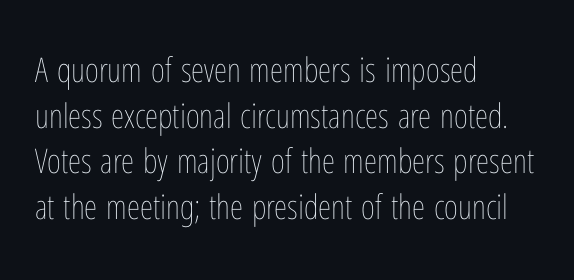
The image shows 34 px thin, condensed type, upright; set left-aligned, normal line spacing (1.34x), normal letter spacing, not underlined; low stroke contrast and a medium x-height.
